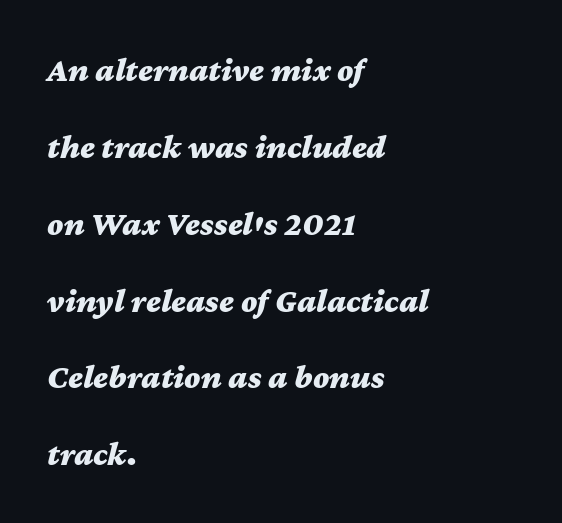
The image shows 34 px bold, wide type, italic (leaning right); set left-aligned, loose line spacing (2.26x), normal letter spacing, not underlined; medium stroke contrast and a medium x-height.
